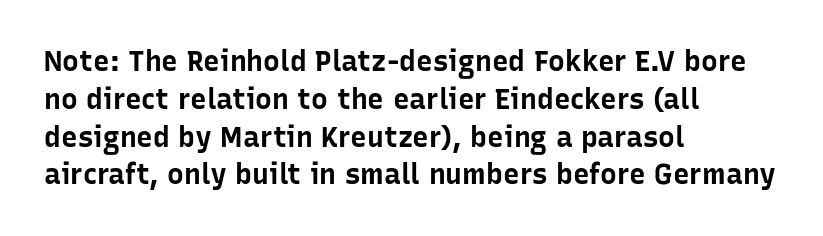
Line beginnings align vertically; line endings do not. You'd pick this weight for a headline — it's a proper bold. There is no visible air inserted between adjacent glyphs. Each row of text sits above clean, open space. The glyphs in this specimen are sans serif.
